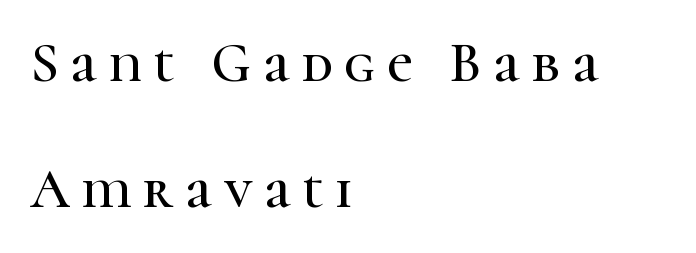
No italicization has been applied; the sample stays upright. Horizontally, the lines are justified to the leading edge only. Proportional: the letters do not fall into vertical columns. A typesetter would label this face a serif. The words here are not underlined.
